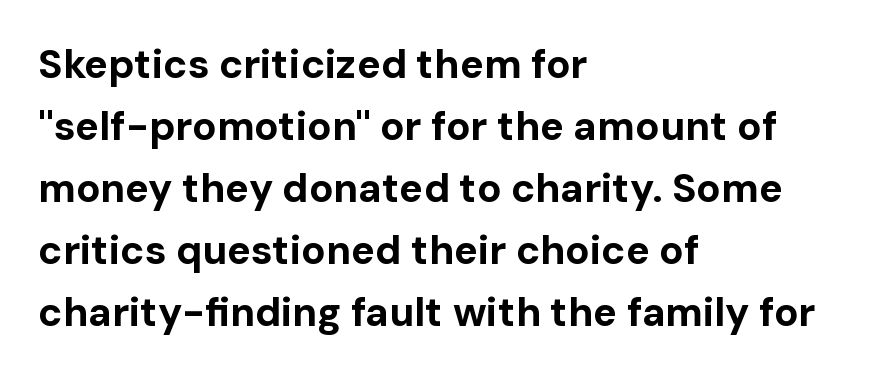
{"serif": "no", "italic": "no", "bold": "yes", "weight": "bold", "width": "normal", "stroke_contrast": "low", "x_height": "medium", "monospaced": "no", "underline": "no", "align": "left", "line_spacing": "normal", "line_spacing_ratio": 1.55, "letter_spacing": "normal", "letter_spacing_em": 0.0, "glyph_px": 40}
